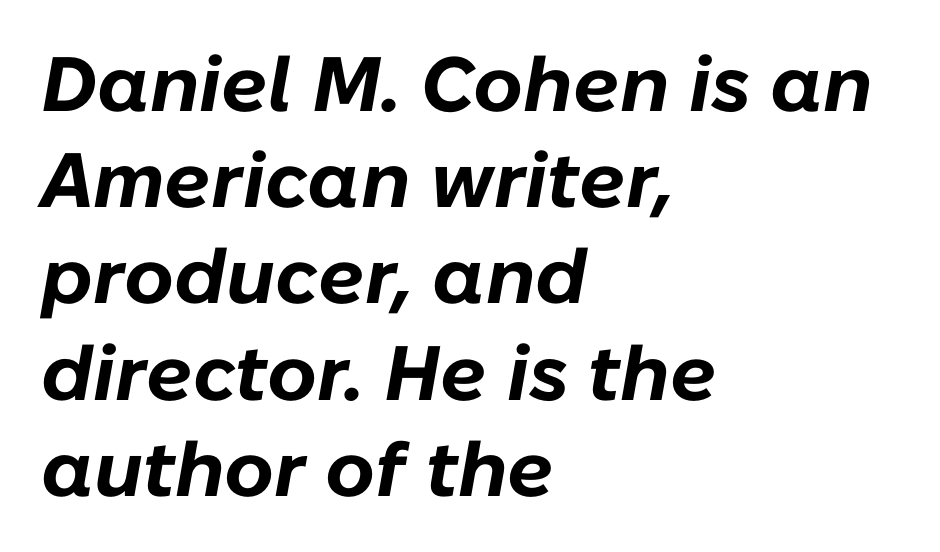
The line-height multiplier appears to be the usual default. The ragged edge is on the right, which tells us the setting is flush left. Descenders are the only things crossing below the line. On the weight axis this lands at bold, roughly 700.
